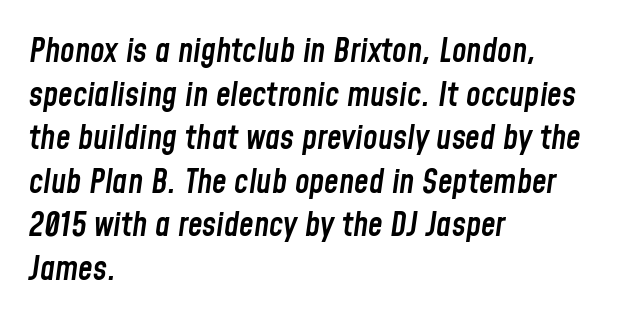
{"italic": "yes", "lean": "right", "slant_degrees": 8, "bold": "semi", "weight": "semibold", "width": "condensed", "stroke_contrast": "low", "x_height": "medium", "monospaced": "no", "underline": "no", "align": "left", "line_spacing": "normal", "line_spacing_ratio": 1.32, "letter_spacing": "normal", "letter_spacing_em": 0.0, "glyph_px": 33}
